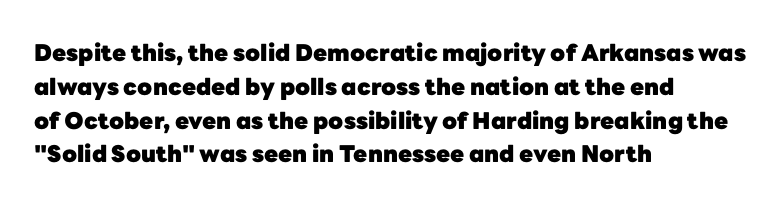
The image shows 23 px bold type, upright; set left-aligned, normal line spacing (1.47x), normal letter spacing, not underlined.
